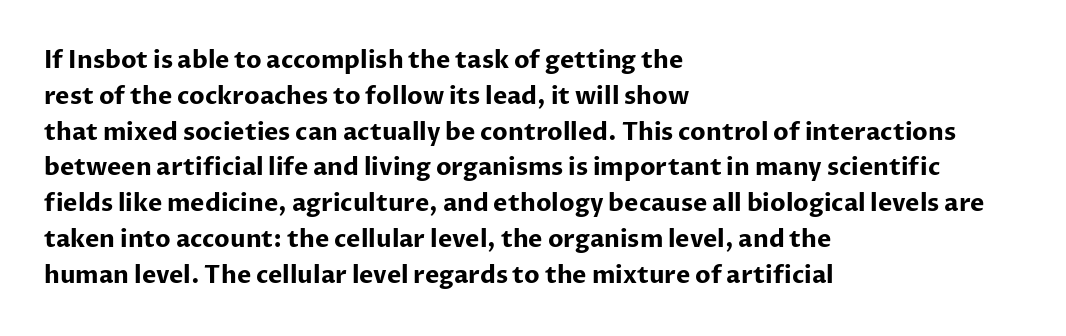
Italic: no, the glyphs are upright roman. Reading down the column, the eye jumps a familiar distance to each next line. Each row of text sits above clean, open space. Chunky letters — that's bold for sure.
